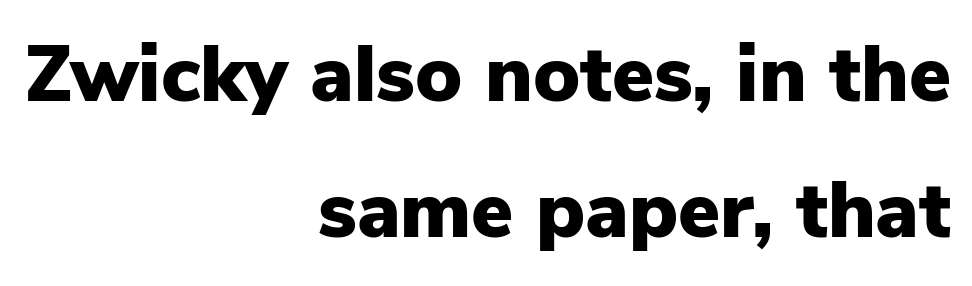
The image shows 79 px heavy sans-serif type, upright; set right-aligned, line spacing 1.72x, normal letter spacing, not underlined; low stroke contrast and a medium x-height.
